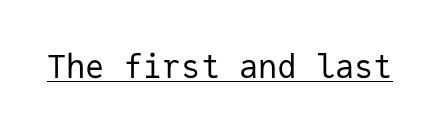
Q: Is the text bold? A: No.
Q: Is the text italic (slanted)? A: No, it is upright.
Q: Is the typeface a serif or a sans-serif typeface? A: Sans-serif.
Q: Is the text underlined? A: Yes.
Q: Is the spacing between letters normal or unusually wide? A: Normal.
Q: Width (condensed, normal, or wide)? A: Normal.
Q: Stroke contrast? A: Low.
Q: x-height? A: Medium.
Q: Monospaced? A: Yes.
